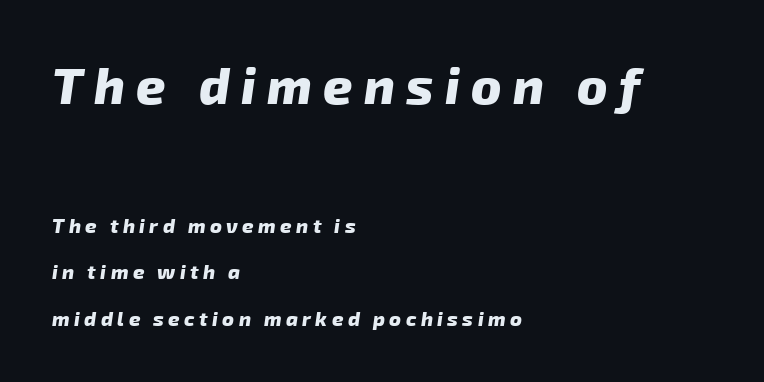
Q: Is the text bold? A: Yes.
Q: Is the typeface a serif or a sans-serif typeface? A: Sans-serif.
Q: Is the text underlined? A: No.
Q: How is the paragraph aligned? A: Left-aligned.
Q: Is the spacing between letters normal or unusually wide? A: Unusually wide.
Q: Is the spacing between lines tight, normal or loose? A: Loose.
Q: Which block of text is set in a larger size, the first (top) or the second (bottom)? A: The first (top) one.
Q: Width (condensed, normal, or wide)? A: Normal.
Q: Stroke contrast? A: Low.
Q: x-height? A: Medium.
Q: Monospaced? A: No.
